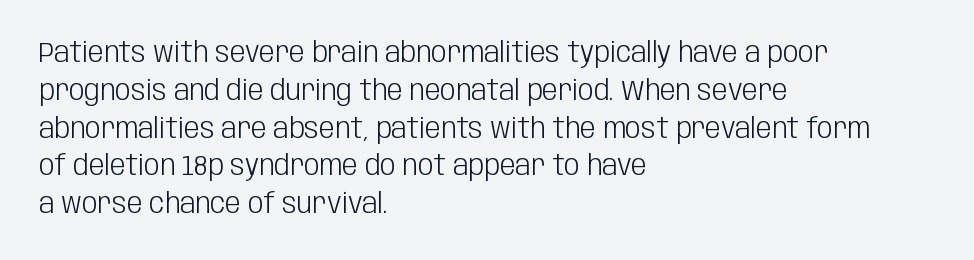
Left-aligned paragraph, ragged on the right. Each word holds together tightly as a unit, with standard inter-letter gaps. The designer went with a sans here, leaving each stem footless. No letter is thick-stroked: the sample isn't bold. Descenders are the only things crossing below the line.
